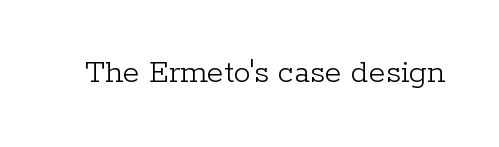
Q: Is the text bold? A: No.
Q: Is the text italic (slanted)? A: No, it is upright.
Q: Is the typeface a serif or a sans-serif typeface? A: Serif.
Q: Is the text underlined? A: No.
Q: Is the spacing between letters normal or unusually wide? A: Normal.
Q: Width (condensed, normal, or wide)? A: Normal.
Q: Stroke contrast? A: Low.
Q: x-height? A: Medium.
Q: Monospaced? A: No.
